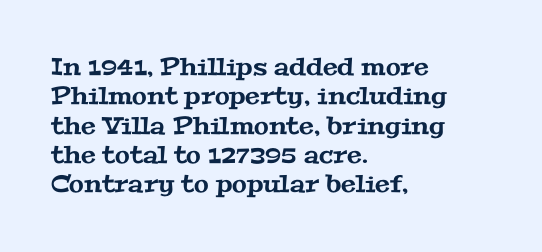
The passage shown has conventional tracking throughout. The zone under the glyphs is completely vacant. Alignment: flush left.
